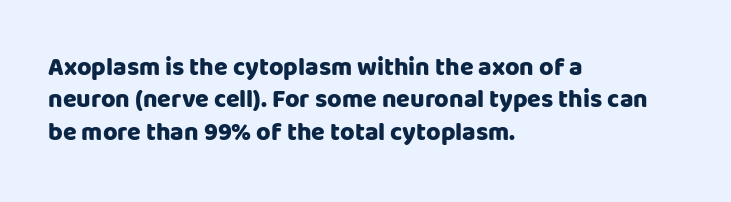
Q: Is the text bold? A: Yes.
Q: Is the text italic (slanted)? A: No, it is upright.
Q: Is the text underlined? A: No.
Q: How is the paragraph aligned? A: Left-aligned.
Q: Is the spacing between letters normal or unusually wide? A: Normal.
Q: Is the spacing between lines tight, normal or loose? A: Normal.
